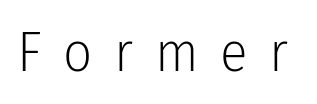
{"serif": "no", "italic": "no", "bold": "no", "weight": "light", "width": "condensed", "stroke_contrast": "low", "x_height": "medium", "monospaced": "no", "underline": "no", "letter_spacing": "wide", "letter_spacing_em": 0.38, "glyph_px": 57}
